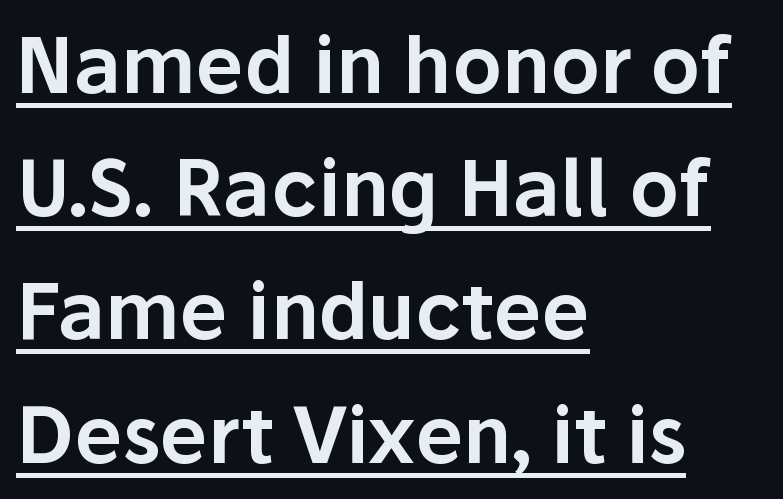
A roman cut, with each character standing at attention. Looks like regular typesetting: each glyph gets only the width it needs. The tracking reads as untouched default to a designer's eye. These lines are composed in type without serifs.
